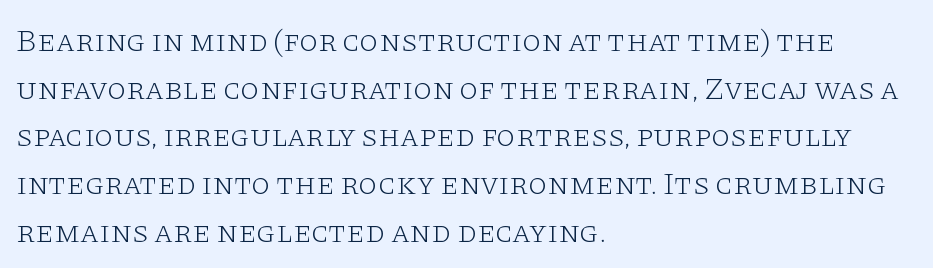
The image shows 31 px light, wide serif type, upright; set left-aligned, normal line spacing (1.54x), normal letter spacing, not underlined; low stroke contrast and a large x-height.
